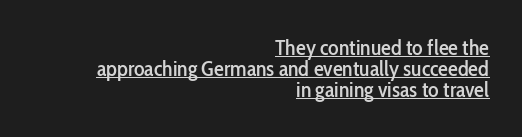
{"italic": "no", "underline": "yes", "align": "right", "line_spacing": "tight", "line_spacing_ratio": 0.96, "letter_spacing": "normal", "letter_spacing_em": 0.0, "glyph_px": 22}
